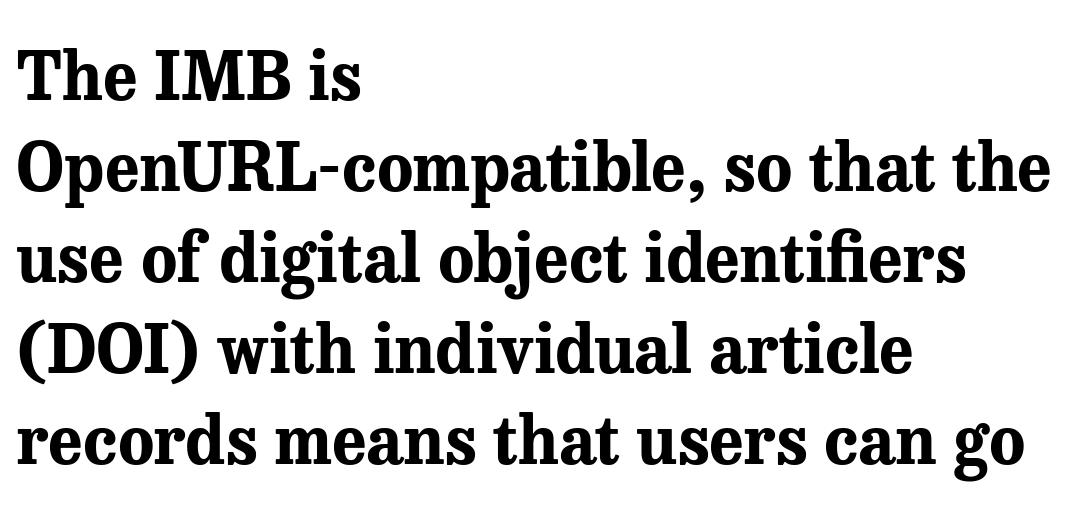
{"serif": "yes", "italic": "no", "bold": "yes", "weight": "bold", "width": "normal", "stroke_contrast": "medium", "x_height": "medium", "monospaced": "no", "underline": "no", "align": "left", "line_spacing": "normal", "line_spacing_ratio": 1.36, "letter_spacing": "normal", "letter_spacing_em": 0.0, "glyph_px": 67}
